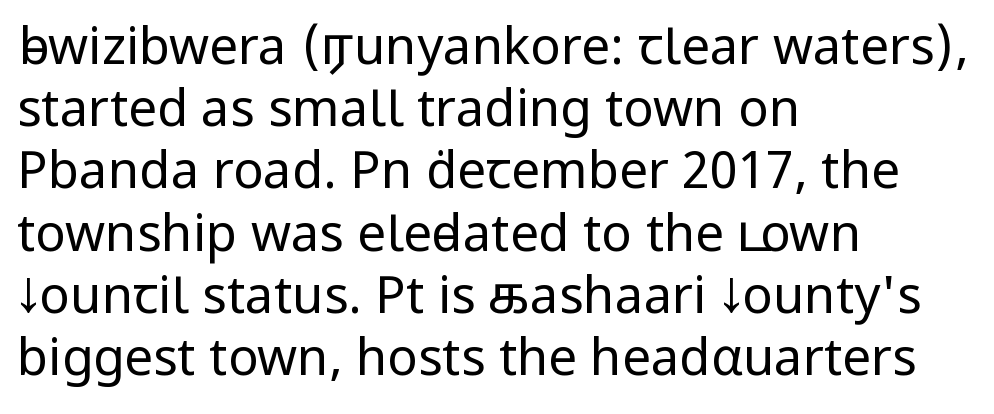
Q: Is the text bold? A: No.
Q: Is the text italic (slanted)? A: No, it is upright.
Q: Is the typeface a serif or a sans-serif typeface? A: Sans-serif.
Q: Is the text underlined? A: No.
Q: How is the paragraph aligned? A: Left-aligned.
Q: Is the spacing between letters normal or unusually wide? A: Normal.
Q: Width (condensed, normal, or wide)? A: Condensed.
Q: Stroke contrast? A: Low.
Q: x-height? A: Large.
Q: Monospaced? A: No.
